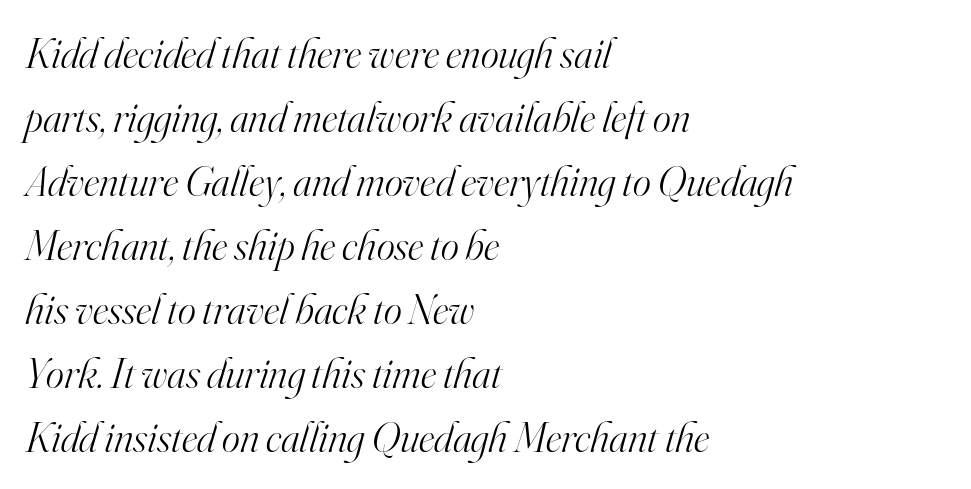
I'd call this a serif setting — the letters wear small feet. You could call the tracking neutral — neither tight nor loose. The rendering uses natural spacing where letterforms have individual widths. The compositor pushed each line to the left boundary.
